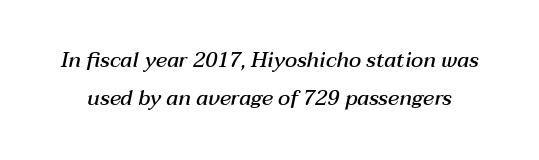
Q: Is the text bold? A: Semi-bold.
Q: Is the text italic (slanted)? A: Yes, it leans right by about 12 degrees.
Q: Is the text underlined? A: No.
Q: Is the spacing between letters normal or unusually wide? A: Normal.
